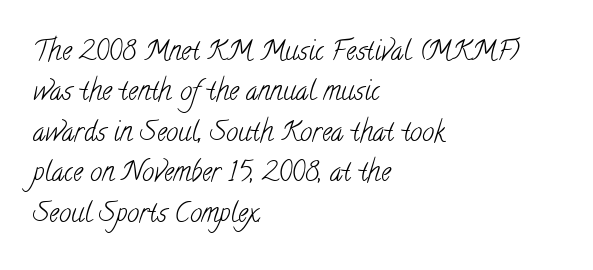
The image shows 27 px text type; set left-aligned, normal line spacing (1.5x), normal letter spacing, not underlined.
